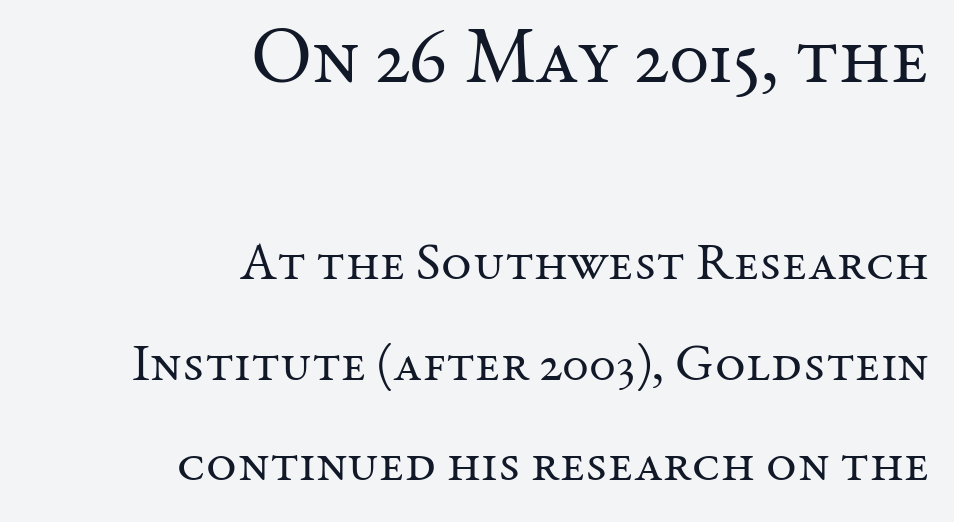
{"serif": "yes", "italic": "no", "bold": "no", "weight": "regular", "width": "normal", "stroke_contrast": "medium", "x_height": "medium", "monospaced": "no", "underline": "no", "align": "right", "line_spacing": "loose", "line_spacing_ratio": 1.9, "letter_spacing": "normal", "letter_spacing_em": 0.0, "larger_block": "first", "size_ratio": 1.51, "glyph_px": 80}
